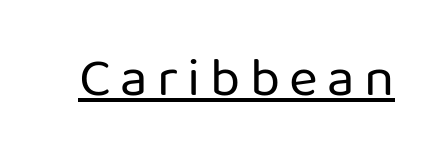
{"serif": "no", "italic": "no", "bold": "no", "weight": "regular", "width": "normal", "stroke_contrast": "low", "x_height": "medium", "monospaced": "no", "underline": "yes", "glyph_px": 55}
